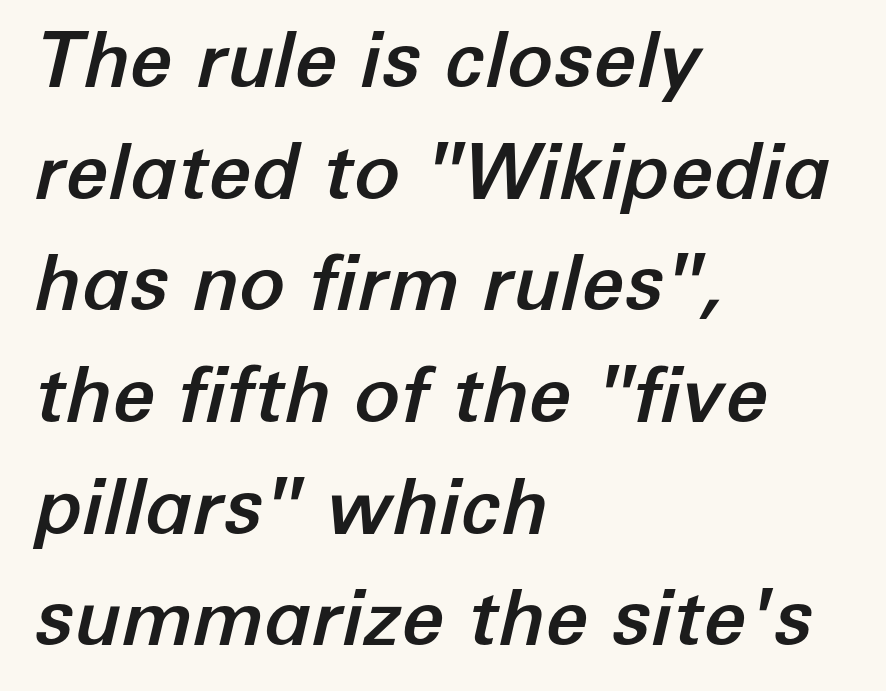
Q: Is the text italic (slanted)? A: Yes, it leans right by about 12 degrees.
Q: Is the text underlined? A: No.
Q: How is the paragraph aligned? A: Left-aligned.
Q: Is the spacing between letters normal or unusually wide? A: Normal.
Q: Is the spacing between lines tight, normal or loose? A: Normal.
Q: Width (condensed, normal, or wide)? A: Normal.
Q: Stroke contrast? A: Low.
Q: x-height? A: Medium.
Q: Monospaced? A: No.
